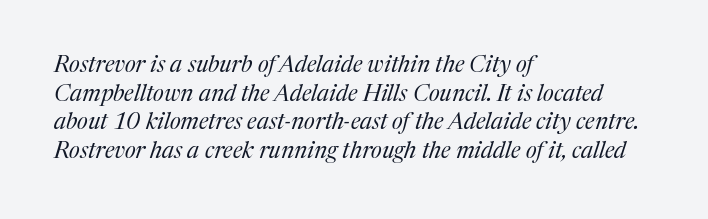
{"italic": "yes", "lean": "right", "slant_degrees": 17, "bold": "no", "underline": "no", "align": "left", "line_spacing": "normal", "line_spacing_ratio": 1.25, "letter_spacing": "normal", "letter_spacing_em": 0.0, "glyph_px": 23}
